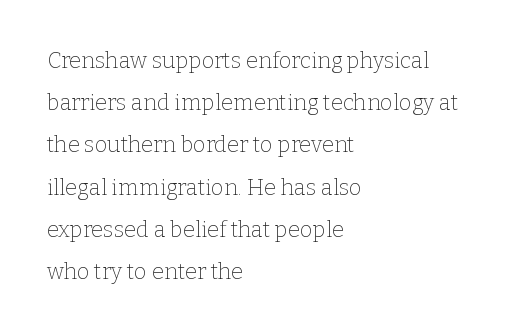
The image shows 22 px text type, upright; set left-aligned, loose line spacing (1.92x), normal letter spacing, not underlined.
